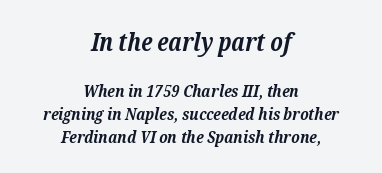
Q: Is the text bold? A: Yes.
Q: Is the text italic (slanted)? A: Yes, it leans right by about 12 degrees.
Q: Is the text underlined? A: No.
Q: How is the paragraph aligned? A: Centered.
Q: Is the spacing between letters normal or unusually wide? A: Normal.
Q: Is the spacing between lines tight, normal or loose? A: Normal.
Q: Which block of text is set in a larger size, the first (top) or the second (bottom)? A: The first (top) one.
